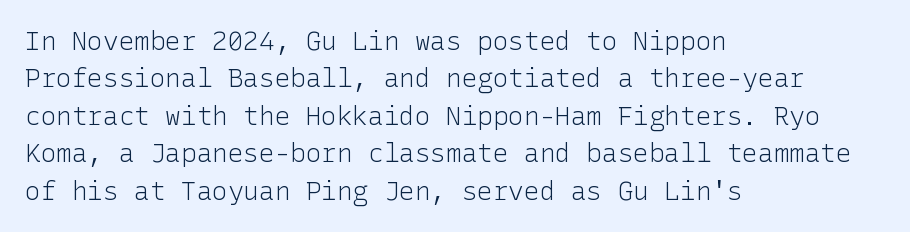
{"italic": "no", "bold": "no", "underline": "no", "align": "left", "line_spacing": "normal", "line_spacing_ratio": 1.44, "letter_spacing": "normal", "letter_spacing_em": 0.0, "glyph_px": 26}
